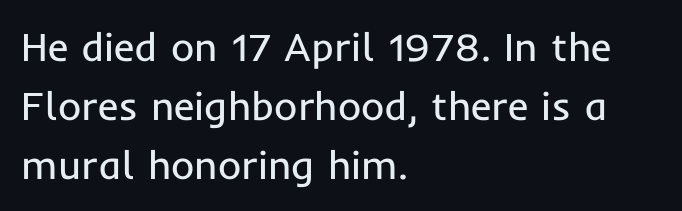
{"serif": "no", "italic": "no", "bold": "no", "weight": "regular", "width": "normal", "stroke_contrast": "low", "x_height": "medium", "monospaced": "no", "underline": "no", "align": "left", "line_spacing": "normal", "line_spacing_ratio": 1.47, "letter_spacing": "normal", "letter_spacing_em": 0.0, "glyph_px": 40}
